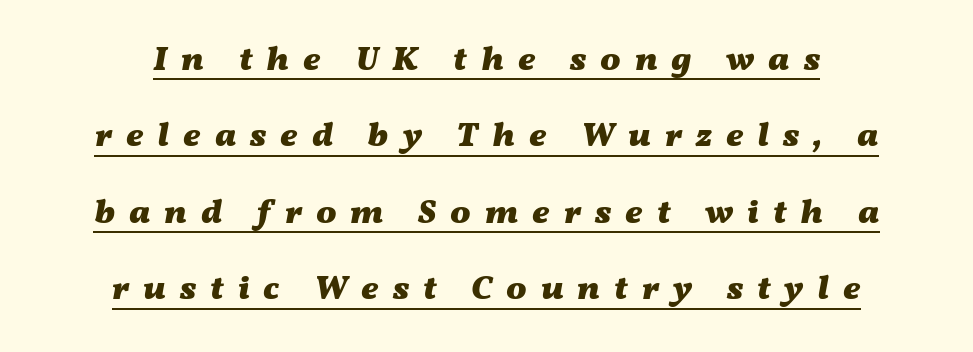
Q: Is the text bold? A: Yes.
Q: Is the text italic (slanted)? A: Yes, it leans right by about 11 degrees.
Q: Is the text underlined? A: Yes.
Q: How is the paragraph aligned? A: Centered.
Q: Is the spacing between letters normal or unusually wide? A: Unusually wide.
Q: Is the spacing between lines tight, normal or loose? A: Loose.
Q: Width (condensed, normal, or wide)? A: Wide.
Q: Stroke contrast? A: Medium.
Q: x-height? A: Medium.
Q: Monospaced? A: No.
